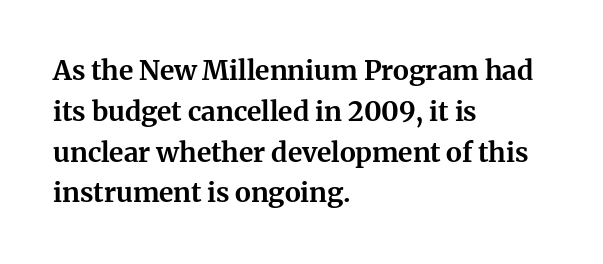
Q: Is the text bold? A: Yes.
Q: Is the text italic (slanted)? A: No, it is upright.
Q: Is the text underlined? A: No.
Q: How is the paragraph aligned? A: Left-aligned.
Q: Is the spacing between letters normal or unusually wide? A: Normal.
Q: Is the spacing between lines tight, normal or loose? A: Normal.
